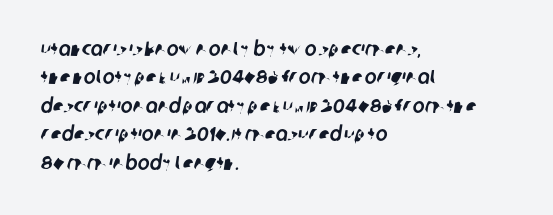
{"underline": "no", "align": "left", "line_spacing": "normal", "line_spacing_ratio": 1.42, "letter_spacing": "normal", "letter_spacing_em": 0.0, "glyph_px": 20}
